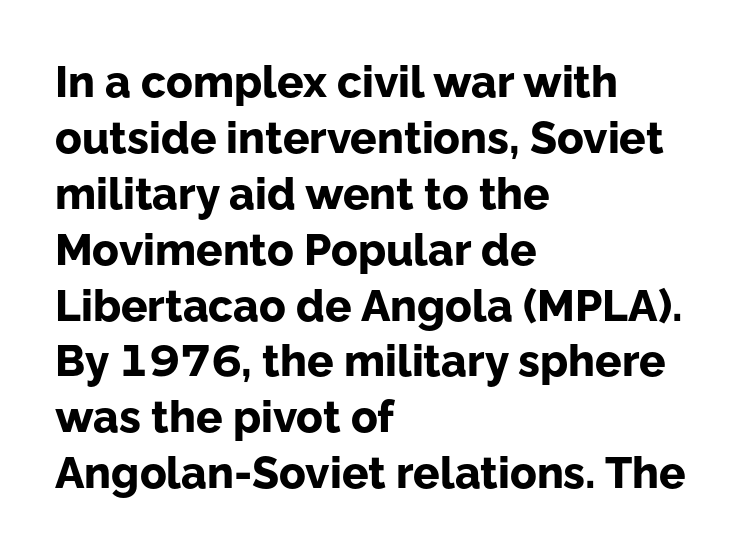
This rendering uses left alignment, leaving the right contour irregular. Normally led — the rows are evenly, conventionally spaced. Default kerning and tracking; the words read as compact shapes. The typography opts for an upright posture over an oblique one.
